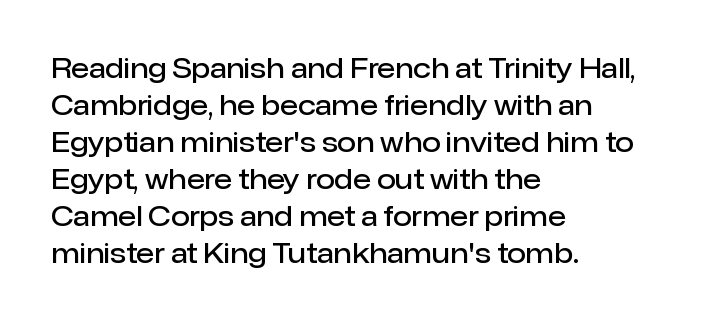
Nobody touched the tracking dial on this one. The space between consecutive lines is moderate. The area under the type is left untouched. Posture: straight, roman, zero tilt. The glyphs have the mass of a demibold cut, below bold.
